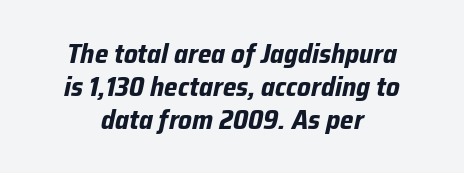
{"italic": "yes", "lean": "right", "slant_degrees": 12, "bold": "yes", "underline": "no", "align": "center", "line_spacing_ratio": 1.22, "letter_spacing": "normal", "letter_spacing_em": 0.0, "glyph_px": 27}
